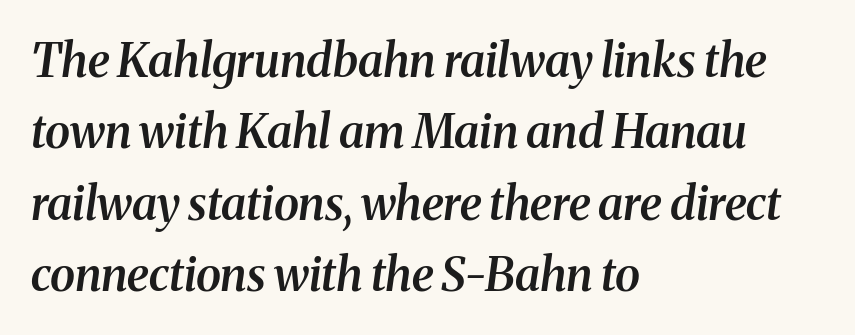
{"serif": "yes", "italic": "yes", "lean": "right", "slant_degrees": 8, "bold": "semi", "weight": "semibold", "width": "normal", "stroke_contrast": "medium", "x_height": "medium", "monospaced": "no", "underline": "no", "align": "left", "line_spacing": "normal", "line_spacing_ratio": 1.55, "letter_spacing": "normal", "letter_spacing_em": 0.0, "glyph_px": 46}
